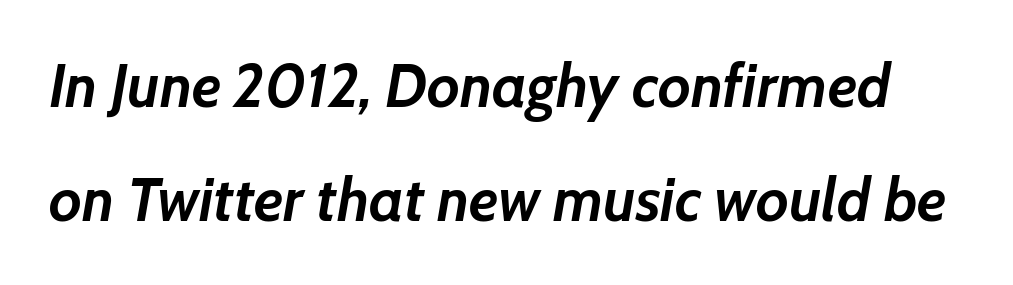
The whole block is typeset with a tilt. Varying glyph widths throughout — classic text-font behaviour. Is there much room between lines? Yes — plenty of vertical air separates them. Decoration check: the copy has no underline. The line texture is even and compact thanks to regular tracking. These words are printed bold, with thick strokes throughout.
